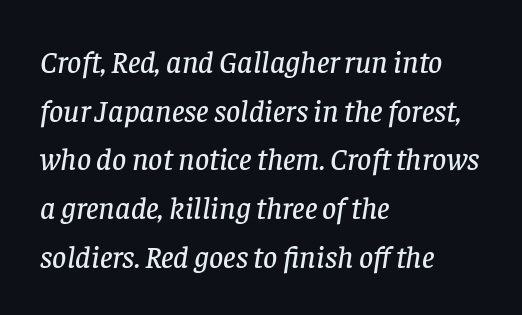
The image shows 31 px serif type, italic (leaning right); set left-aligned, normal line spacing (1.57x), normal letter spacing, not underlined; low stroke contrast and a large x-height.
